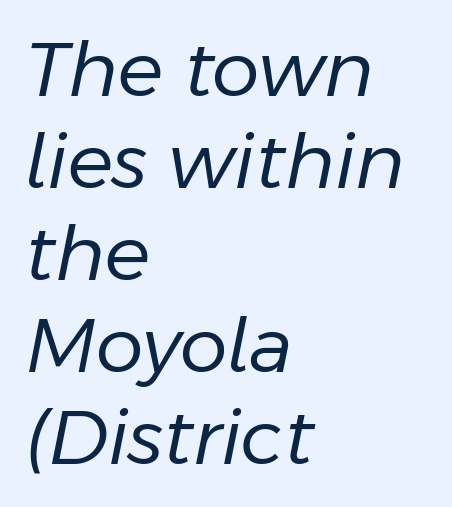
The image shows 76 px regular-weight type, italic (leaning right); set left-aligned, line spacing 1.21x, normal letter spacing, not underlined; low stroke contrast and a medium x-height.
